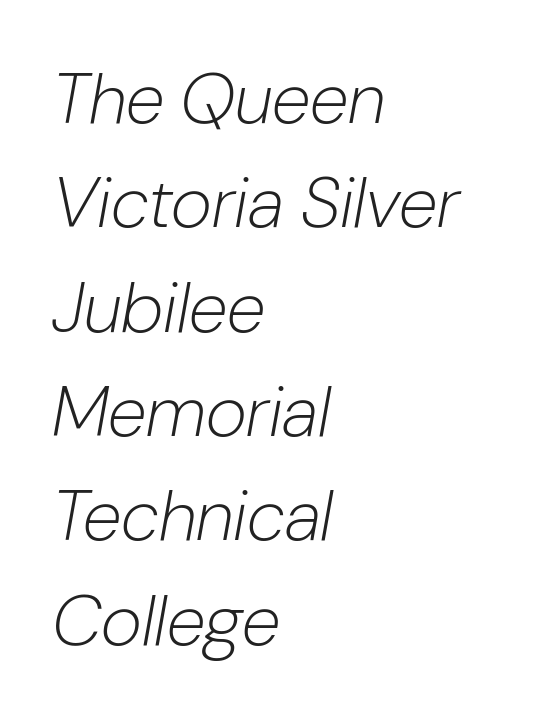
The image shows 71 px light type, italic (leaning right); set left-aligned, normal line spacing (1.47x), normal letter spacing, not underlined; low stroke contrast and a medium x-height.
